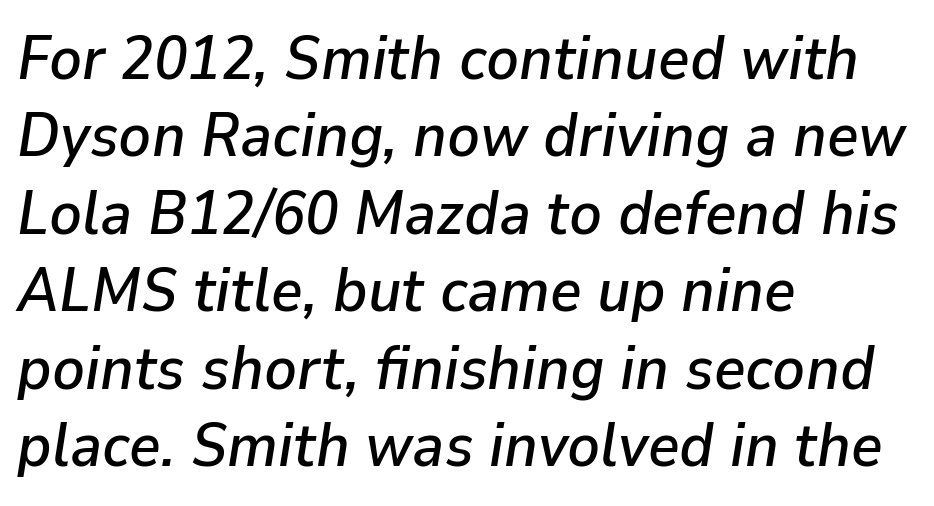
Q: Is the text italic (slanted)? A: Yes, it leans right by about 9 degrees.
Q: Is the text underlined? A: No.
Q: How is the paragraph aligned? A: Left-aligned.
Q: Is the spacing between letters normal or unusually wide? A: Normal.
Q: Is the spacing between lines tight, normal or loose? A: Normal.
Q: Width (condensed, normal, or wide)? A: Normal.
Q: Stroke contrast? A: Low.
Q: x-height? A: Medium.
Q: Monospaced? A: No.
